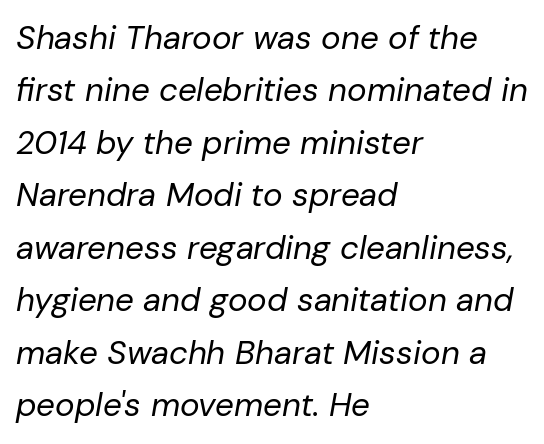
The image shows 33 px regular-weight type, italic (leaning right); set left-aligned, normal line spacing (1.59x), normal letter spacing, not underlined; low stroke contrast and a medium x-height.
